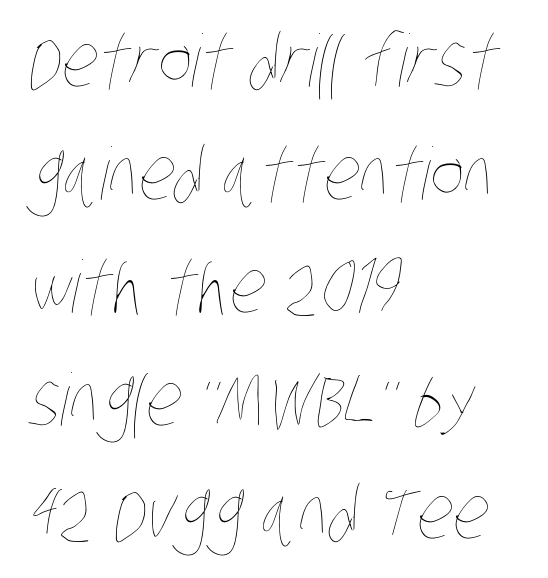
{"bold": "no", "weight": "thin", "width": "condensed", "stroke_contrast": "low", "x_height": "large", "monospaced": "no", "underline": "no", "align": "left", "line_spacing": "normal", "line_spacing_ratio": 1.57, "letter_spacing": "normal", "letter_spacing_em": 0.0, "glyph_px": 72}
